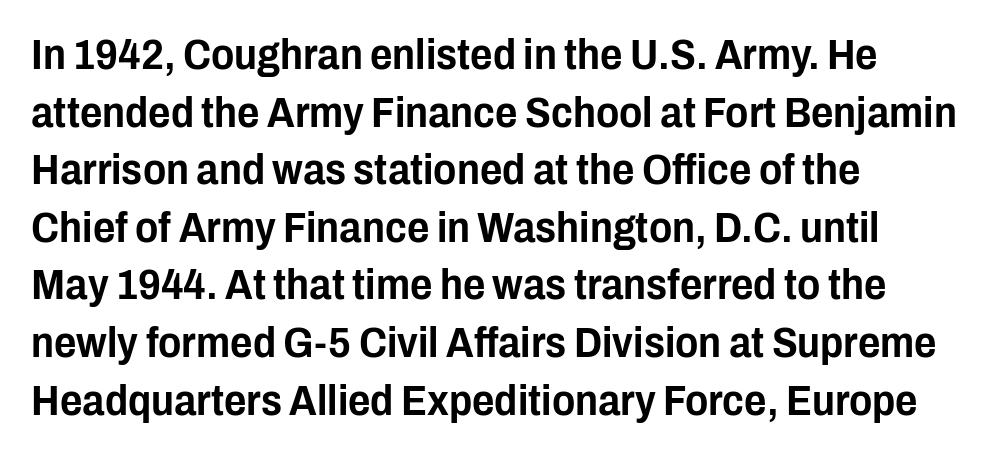
{"serif": "no", "italic": "no", "width": "condensed", "stroke_contrast": "low", "x_height": "medium", "monospaced": "no", "underline": "no", "align": "left", "line_spacing": "normal", "line_spacing_ratio": 1.34, "letter_spacing": "normal", "letter_spacing_em": 0.0, "glyph_px": 43}
